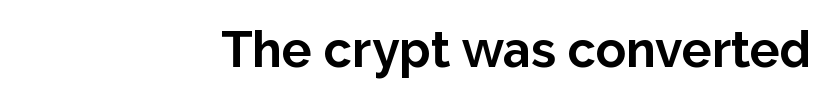
Q: Is the text bold? A: Yes.
Q: Is the text italic (slanted)? A: No, it is upright.
Q: Is the typeface a serif or a sans-serif typeface? A: Sans-serif.
Q: Is the text underlined? A: No.
Q: How is the paragraph aligned? A: Right-aligned.
Q: Is the spacing between letters normal or unusually wide? A: Normal.
Q: Width (condensed, normal, or wide)? A: Normal.
Q: Stroke contrast? A: Low.
Q: x-height? A: Medium.
Q: Monospaced? A: No.
